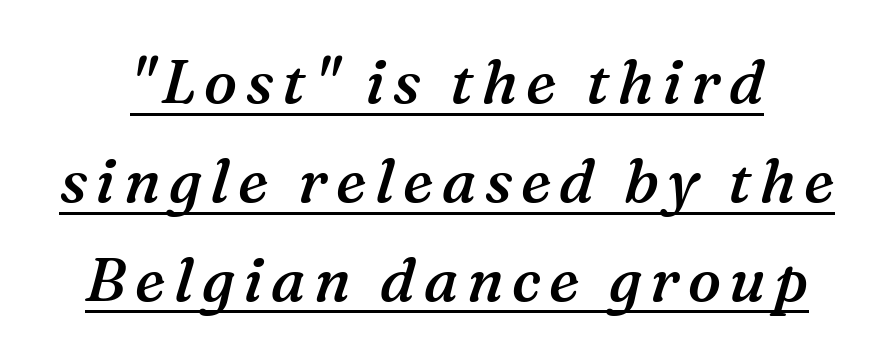
Q: Is the text bold? A: Semi-bold.
Q: Is the text italic (slanted)? A: Yes, it leans right by about 16 degrees.
Q: Is the typeface a serif or a sans-serif typeface? A: Serif.
Q: Is the text underlined? A: Yes.
Q: Is the spacing between lines tight, normal or loose? A: Normal.
Q: Width (condensed, normal, or wide)? A: Normal.
Q: Stroke contrast? A: Medium.
Q: x-height? A: Medium.
Q: Monospaced? A: No.
